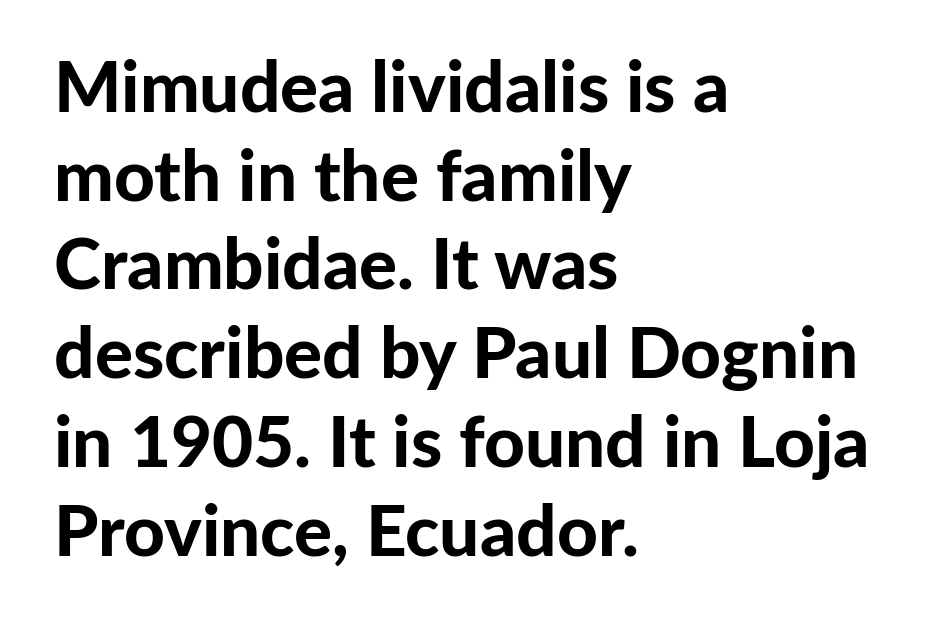
Q: Is the text bold? A: Yes.
Q: Is the text italic (slanted)? A: No, it is upright.
Q: Is the typeface a serif or a sans-serif typeface? A: Sans-serif.
Q: Is the text underlined? A: No.
Q: How is the paragraph aligned? A: Left-aligned.
Q: Is the spacing between letters normal or unusually wide? A: Normal.
Q: Is the spacing between lines tight, normal or loose? A: Normal.
Q: Width (condensed, normal, or wide)? A: Normal.
Q: Stroke contrast? A: Low.
Q: x-height? A: Medium.
Q: Monospaced? A: No.
